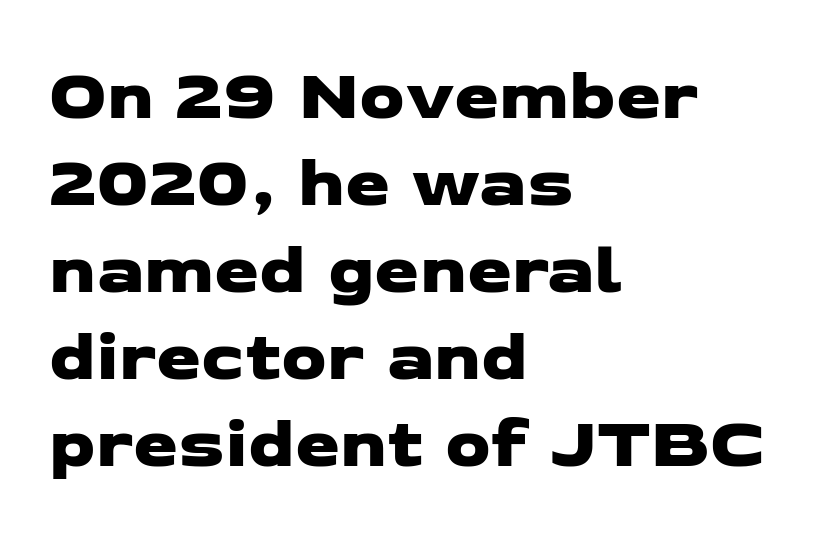
Q: Is the typeface a serif or a sans-serif typeface? A: Sans-serif.
Q: Is the text underlined? A: No.
Q: How is the paragraph aligned? A: Left-aligned.
Q: Is the spacing between letters normal or unusually wide? A: Normal.
Q: Width (condensed, normal, or wide)? A: Wide.
Q: Stroke contrast? A: Low.
Q: x-height? A: Medium.
Q: Monospaced? A: No.
